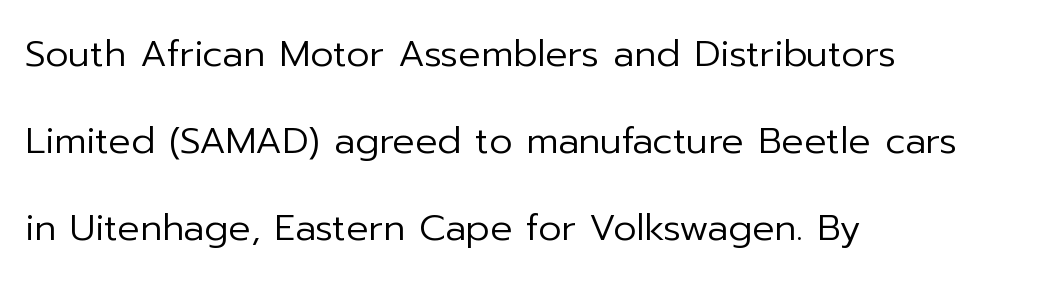
{"serif": "no", "italic": "no", "bold": "no", "weight": "regular", "width": "normal", "stroke_contrast": "low", "x_height": "medium", "monospaced": "no", "underline": "no", "align": "left", "line_spacing": "loose", "line_spacing_ratio": 2.35, "letter_spacing": "normal", "letter_spacing_em": 0.0, "glyph_px": 37}
